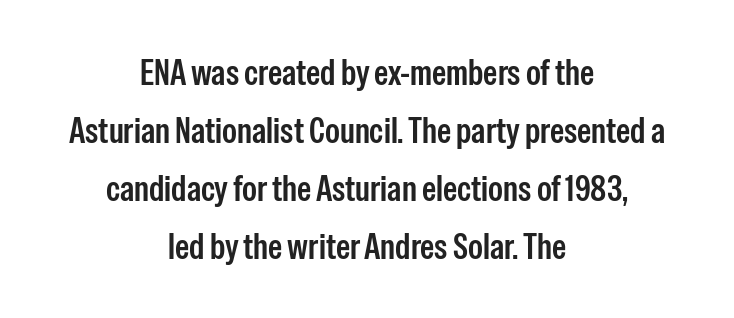
Q: Is the text italic (slanted)? A: No, it is upright.
Q: Is the typeface a serif or a sans-serif typeface? A: Sans-serif.
Q: Is the text underlined? A: No.
Q: How is the paragraph aligned? A: Centered.
Q: Is the spacing between letters normal or unusually wide? A: Normal.
Q: Is the spacing between lines tight, normal or loose? A: Normal.
Q: Width (condensed, normal, or wide)? A: Condensed.
Q: Stroke contrast? A: Low.
Q: x-height? A: Medium.
Q: Monospaced? A: No.
